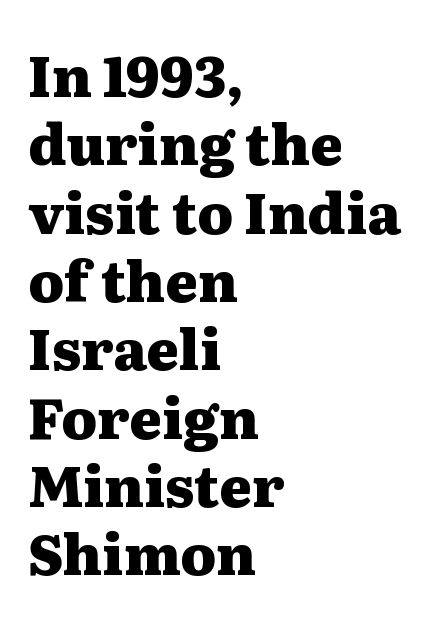
Characters follow at the spacing the type designer built in. The specimen reads as upright at a glance. The face used here is proportionally spaced, like ordinary book or web type. Typographically, this falls in the serif category. The passage shown is emphatically bold. Plain, unruled lines of type.
